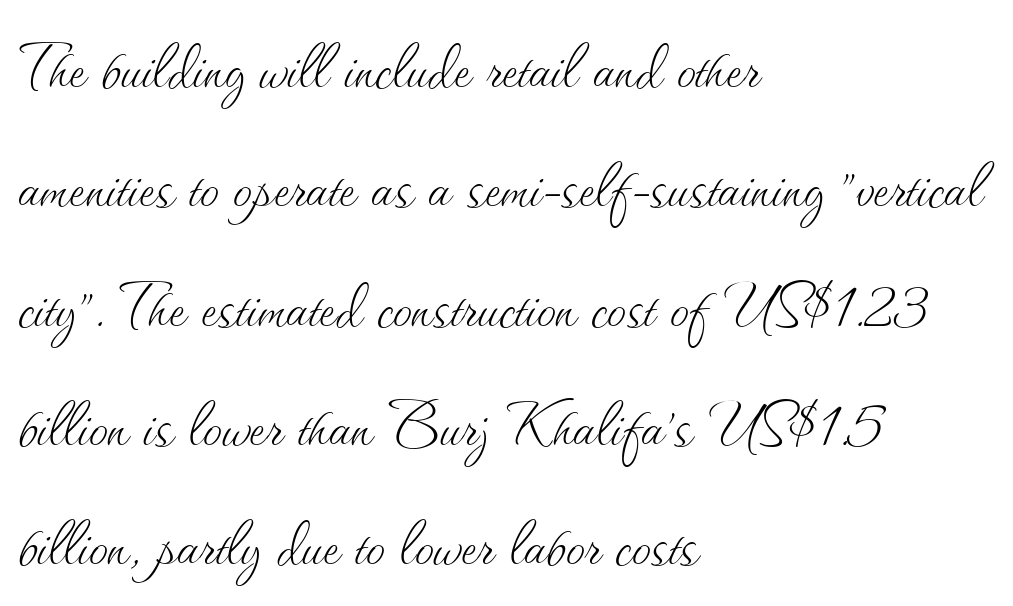
{"bold": "no", "weight": "thin", "width": "normal", "stroke_contrast": "medium", "x_height": "small", "monospaced": "no", "underline": "no", "align": "left", "line_spacing": "normal", "line_spacing_ratio": 1.55, "letter_spacing": "normal", "letter_spacing_em": 0.0, "glyph_px": 77}
